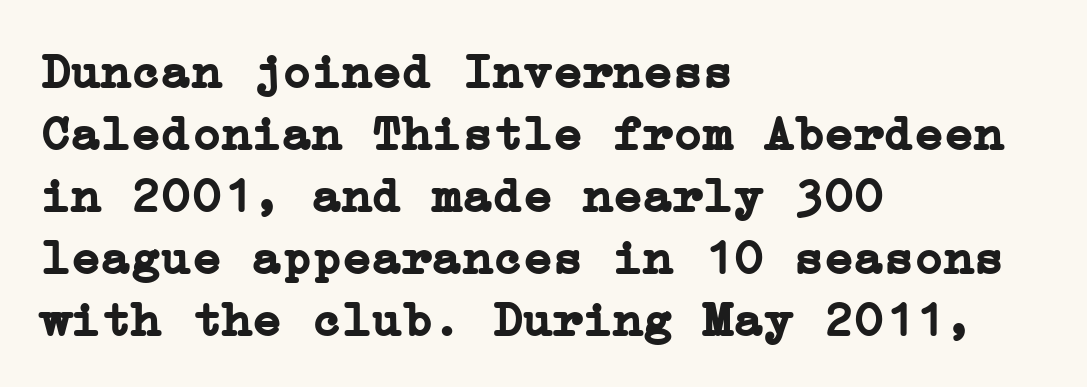
The image shows 50 px semibold serif type, upright; set left-aligned, line spacing 1.24x, normal letter spacing, not underlined; low stroke contrast and a medium x-height.
